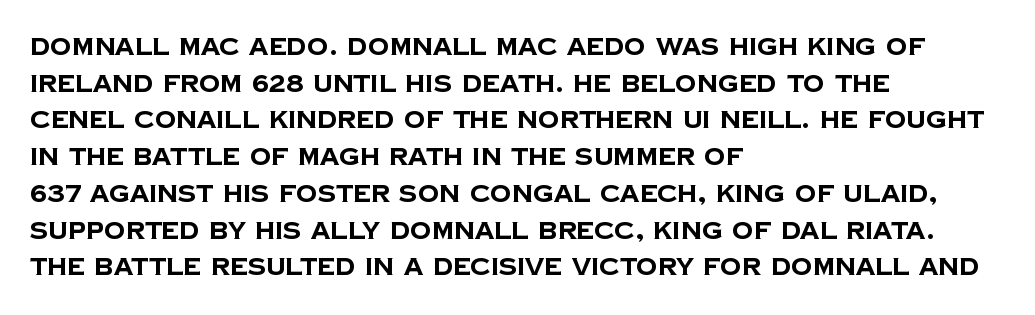
You'd pick this weight for a headline — it's a proper bold. Rule under the text: the space is simply empty. Caption: multi-line text, flush left, ragged right. One glance says typical: line gaps are just what's usual. Honestly, the letter spacing is just normal — you wouldn't notice it.
